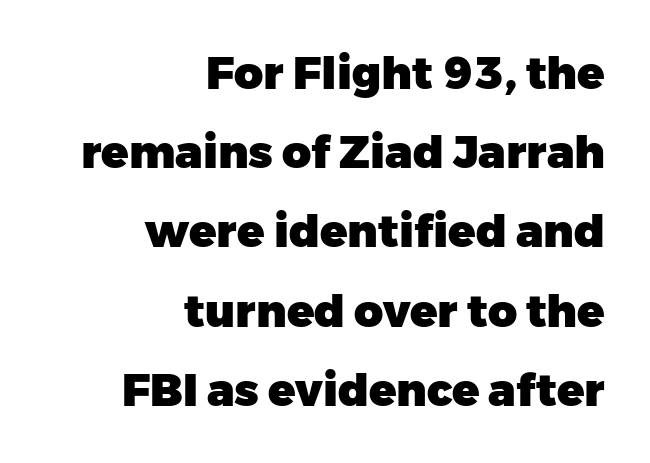
Here the designer chose a conventional face with non-uniform glyph widths. In terms of letterform style, serifs are entirely absent. The rendering keeps characters at their native spacing. The sample has been set heavy, in full bold. Where is the straight margin? On the right. Does the lettering tilt? It doesn't — this is upright.
